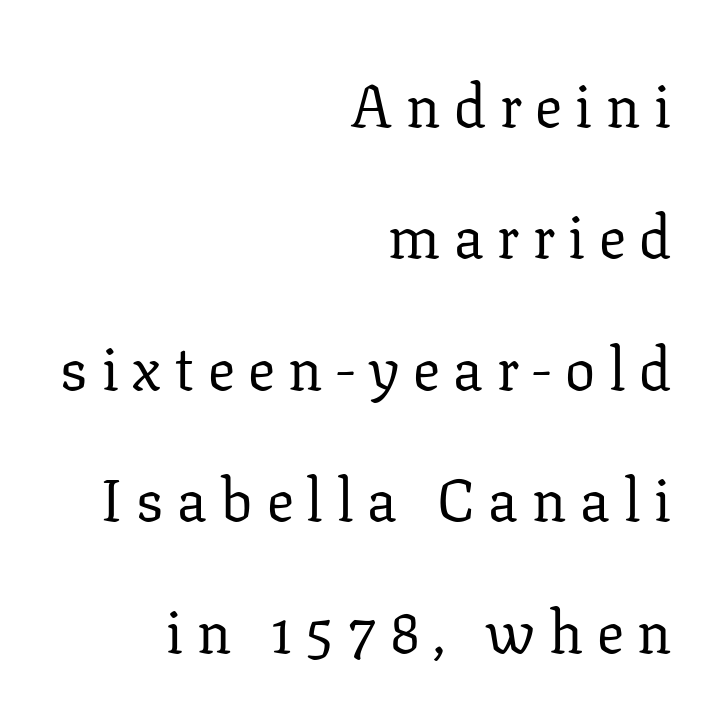
Q: Is the text bold? A: No.
Q: Is the text italic (slanted)? A: No, it is upright.
Q: Is the typeface a serif or a sans-serif typeface? A: Serif.
Q: Is the text underlined? A: No.
Q: How is the paragraph aligned? A: Right-aligned.
Q: Is the spacing between letters normal or unusually wide? A: Unusually wide.
Q: Is the spacing between lines tight, normal or loose? A: Loose.
Q: Width (condensed, normal, or wide)? A: Normal.
Q: Stroke contrast? A: Low.
Q: x-height? A: Medium.
Q: Monospaced? A: No.
